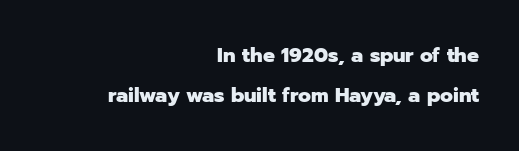
Each glyph is drawn with heavy, bold strokes. The passage is arranged like a letterhead date or caption credit — flush right. Tracking here is standard; glyphs follow each other at the usual distance. Posture: vertical. Is there much room between lines? Yes — plenty of vertical air separates them. The strip under each line holds only bare page.
